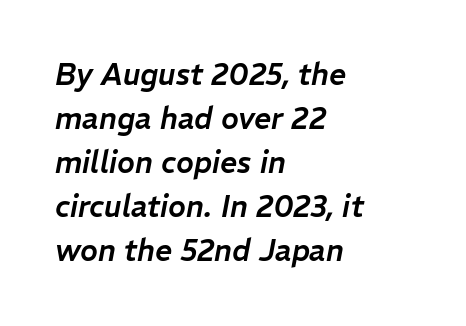
Decoration check: the copy has no underline. What's the leading like? Ordinary, nothing unusual. Teacher's note: observe the even left margin — that is flush-left alignment. The rendering applies a slant to the glyphs. Is this a fixed-width face? No — the glyphs have proportional, varying widths.
